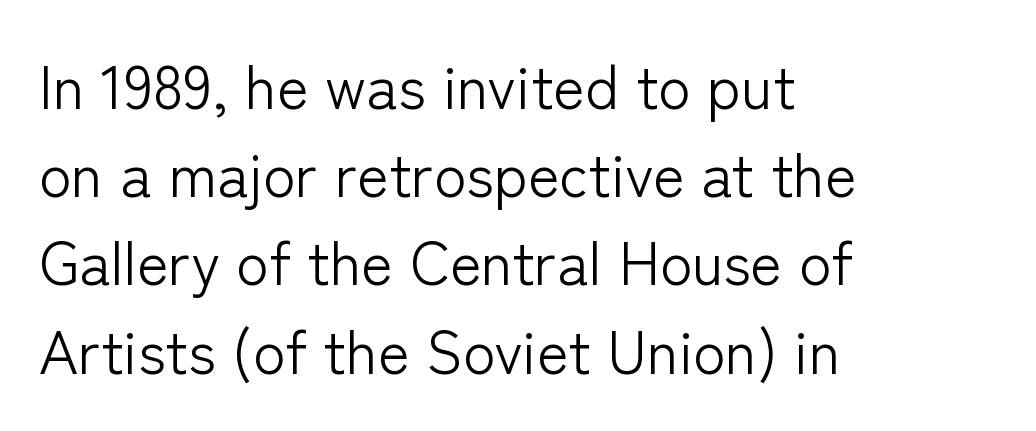
Does extra space separate the letters? No, they use regular spacing. These lines are rendered in a variable-pitch font. Alignment: flush left. Stroke terminals: plain, sans-serif. The lines sit at an ordinary, default distance from one another. No chunkiness to these letters — they're not bold.
